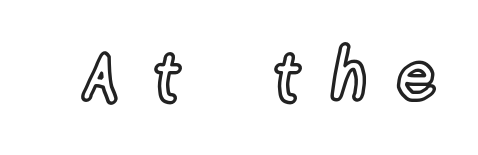
Q: Is the text italic (slanted)? A: Yes.
Q: Is the text underlined? A: No.
Q: Is the spacing between letters normal or unusually wide? A: Unusually wide.
Q: Width (condensed, normal, or wide)? A: Condensed.
Q: x-height? A: Medium.
Q: Monospaced? A: No.
